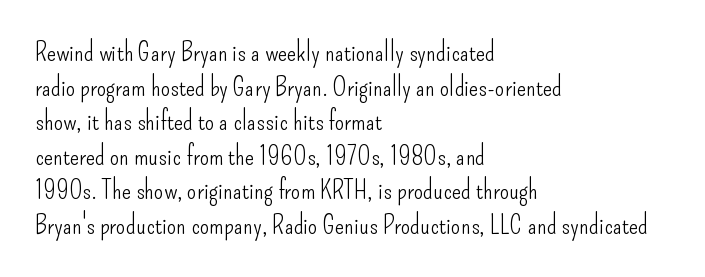
The block of text has a typical density, with ordinary space between rows. Which margin do the lines hug? The left one — the right edge is uneven. The space directly below the letters is spotless. This is the regular roman posture of the typeface. Does extra space separate the letters? No, they use regular spacing.
